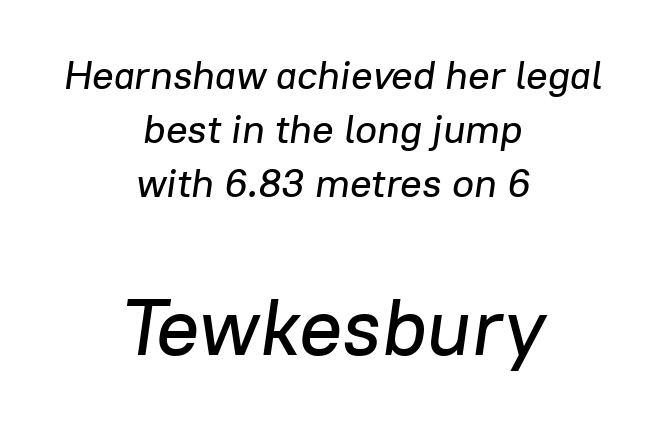
Q: Is the text italic (slanted)? A: Yes, it leans right by about 8 degrees.
Q: Is the text underlined? A: No.
Q: How is the paragraph aligned? A: Centered.
Q: Is the spacing between letters normal or unusually wide? A: Normal.
Q: Is the spacing between lines tight, normal or loose? A: Normal.
Q: Which block of text is set in a larger size, the first (top) or the second (bottom)? A: The second (bottom) one.
Q: Width (condensed, normal, or wide)? A: Normal.
Q: Stroke contrast? A: Low.
Q: x-height? A: Medium.
Q: Monospaced? A: No.
